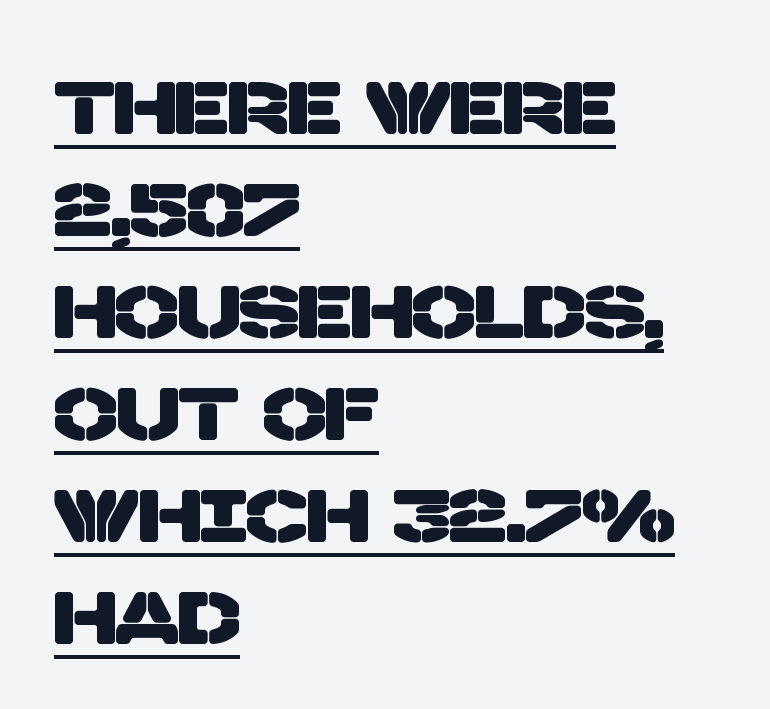
The image shows 75 px sans-serif type; set left-aligned, normal line spacing (1.36x), normal letter spacing, underlined; low stroke contrast and a large x-height.
